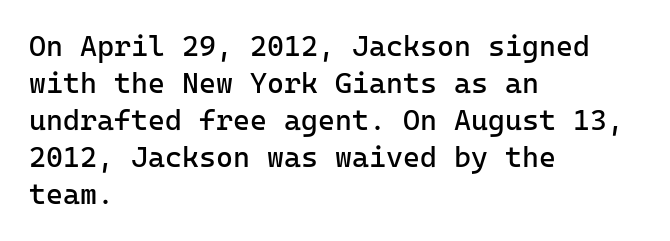
{"serif": "no", "italic": "no", "bold": "no", "weight": "regular", "width": "normal", "stroke_contrast": "low", "x_height": "medium", "monospaced": "yes", "underline": "no", "align": "left", "line_spacing": "normal", "line_spacing_ratio": 1.28, "letter_spacing": "normal", "letter_spacing_em": 0.0, "glyph_px": 29}
